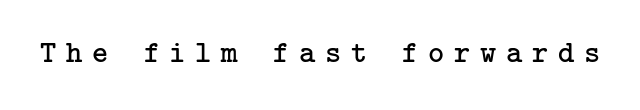
{"serif": "yes", "italic": "no", "bold": "no", "weight": "regular", "width": "normal", "stroke_contrast": "low", "x_height": "medium", "underline": "no", "letter_spacing": "wide", "letter_spacing_em": 0.31, "glyph_px": 31}
